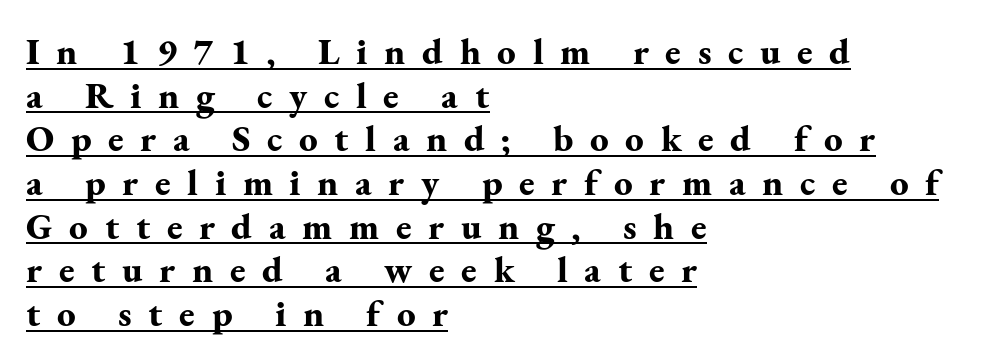
Each letter's strokes conclude with small projecting serifs. The axis of the letterforms is exactly vertical. The type is letterspaced generously, with wide tracking. Look at the stroke-to-counter ratio: heavy, a bold. Note the varied advance widths — an 'i' is clearly narrower than an 'm'. The typesetter has applied underlining to the passage shown.
